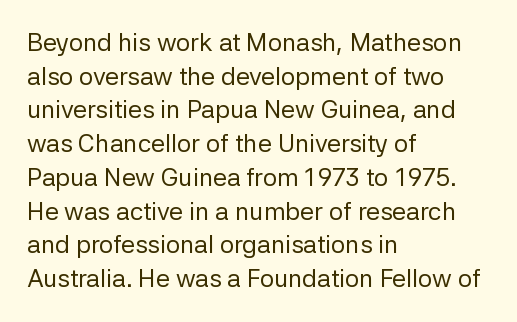
Q: Is the text bold? A: No.
Q: Is the text italic (slanted)? A: No, it is upright.
Q: Is the text underlined? A: No.
Q: How is the paragraph aligned? A: Left-aligned.
Q: Is the spacing between letters normal or unusually wide? A: Normal.
Q: Is the spacing between lines tight, normal or loose? A: Normal.
